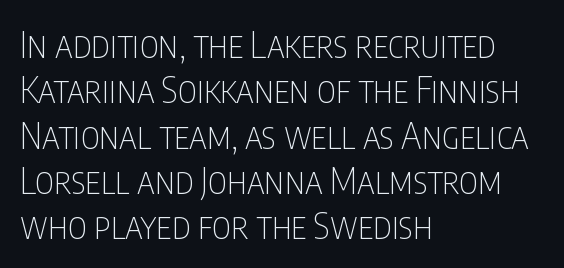
Vertical stems look standard width or narrower in stroke. The space beneath each line is pristine and unruled. If you drew a line through each stem, it would be perfectly vertical. Students, observe: this is what conventionally led text looks like. Letter spacing: default. The typeface chosen for these lines omits serifs.
